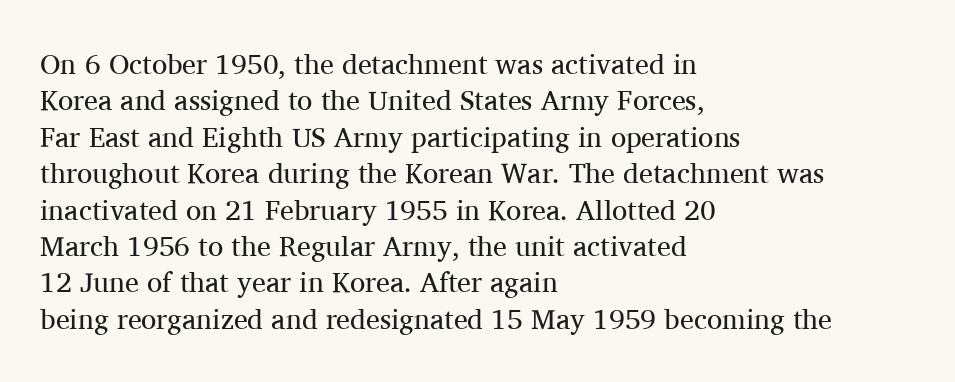
The image shows 28 px regular-weight serif type, upright; set left-aligned, normal line spacing (1.3x), normal letter spacing, not underlined; medium stroke contrast and a medium x-height.
